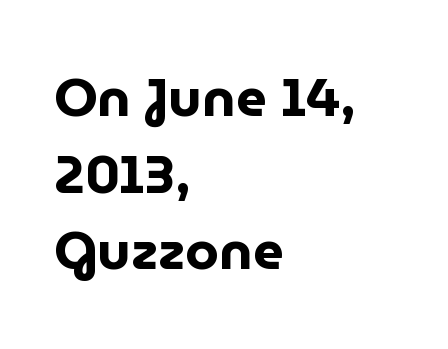
{"serif": "no", "italic": "no", "bold": "yes", "weight": "bold", "width": "normal", "stroke_contrast": "low", "x_height": "medium", "monospaced": "no", "underline": "no", "align": "left", "line_spacing": "normal", "line_spacing_ratio": 1.42, "letter_spacing": "normal", "letter_spacing_em": 0.0, "glyph_px": 54}
